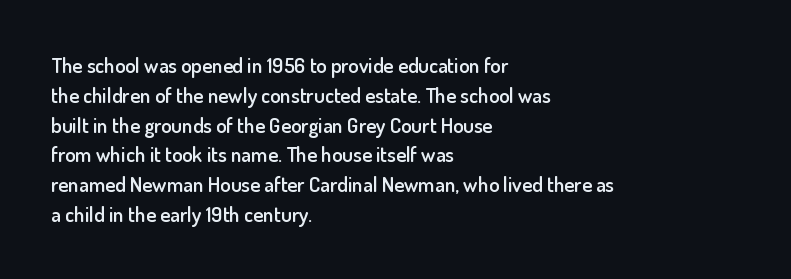
Every row of glyphs begins at an identical x-position on the left. Underlining? Definitely not there. What's the leading like? Ordinary, nothing unusual. The tracking reads as untouched default to a designer's eye. A fair bit of extra ink — the face is semibold, not bold.
